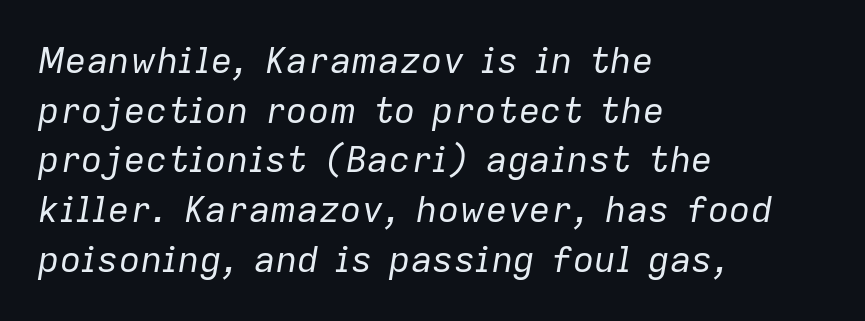
Casual observation: everything's shoved over to the left. Baseline-to-baseline distance is the conventional proportion of letter height. The letters advance in unequal steps, a hallmark of proportional type. Letters rest on an invisible, unmarked baseline.
